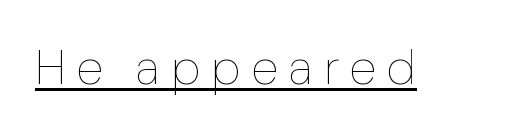
The image shows 49 px thin type, upright; set unusually wide letter spacing (+0.23 em), underlined; low stroke contrast and a medium x-height.
